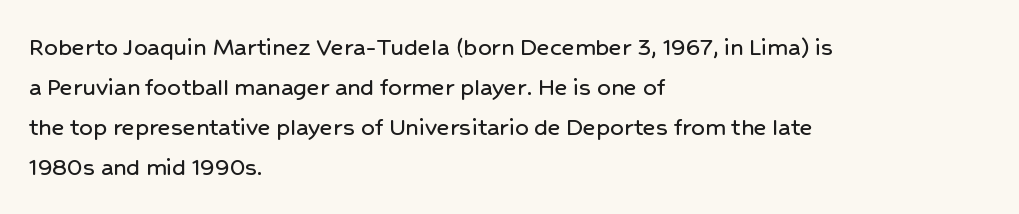
Regular leading. The zone under the glyphs is completely vacant. Italic? Not at all — the glyphs are vertical. A typesetter would call this zero additional tracking. Leftover space on each line is placed entirely after the last word.
